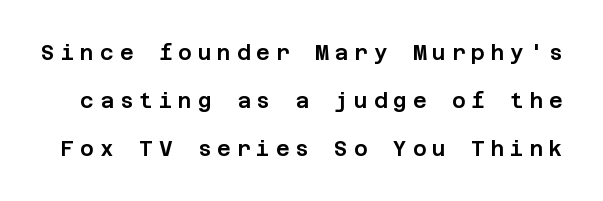
The image shows 21 px text type, upright; set loose line spacing (2.28x), unusually wide letter spacing (+0.28 em), not underlined.
